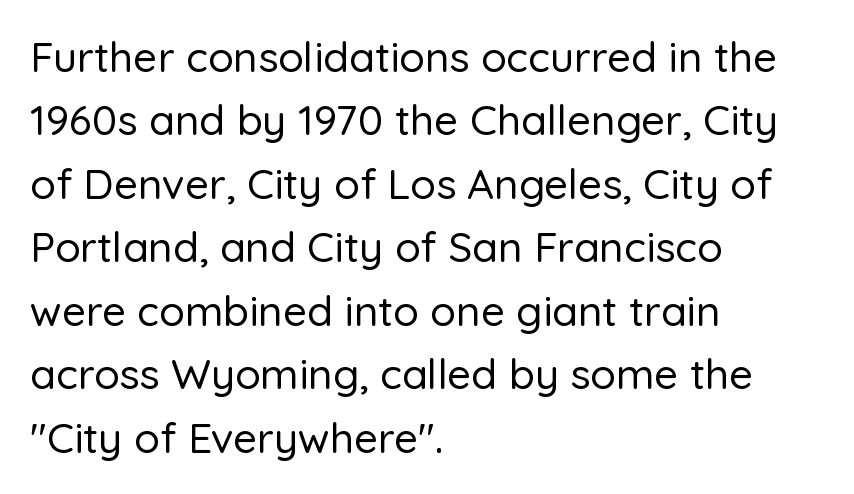
The image shows 42 px sans-serif type, upright; set left-aligned, normal line spacing (1.51x), normal letter spacing, not underlined; low stroke contrast and a medium x-height.
